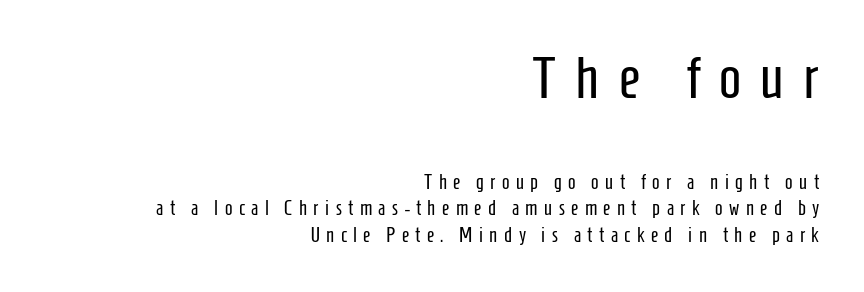
Is this a fixed-width face? No — the glyphs have proportional, varying widths. In terms of letterform style, serifs are entirely absent. Size hierarchy here favors the leading block over the trailing one. The string is rendered with underlining switched off. This sample uses expanded letter spacing, leaving extra air between glyphs.
